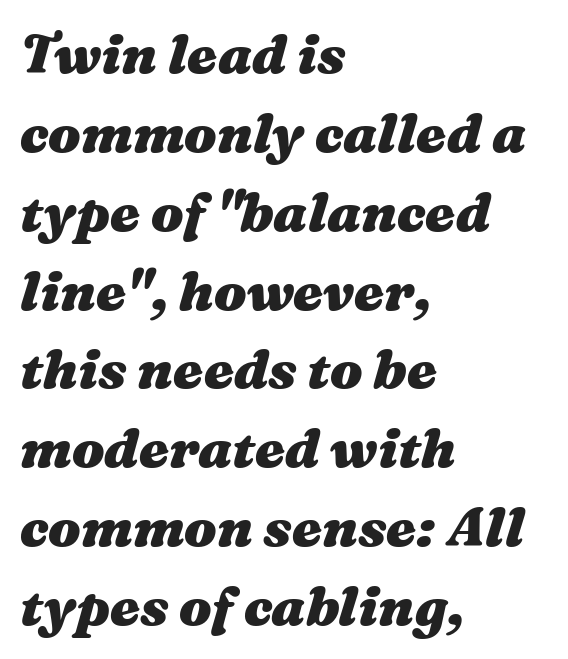
The image shows 54 px heavy, wide type, italic (leaning right); set left-aligned, normal line spacing (1.46x), normal letter spacing, not underlined; medium stroke contrast and a medium x-height.
